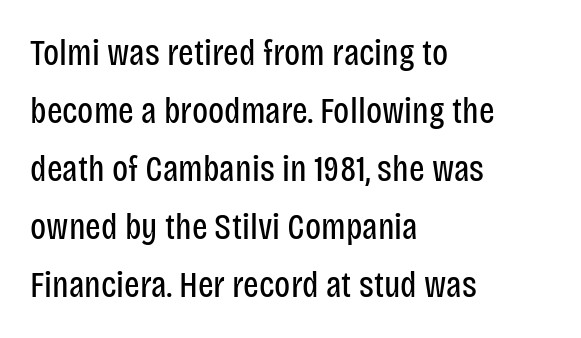
This is the regular roman posture of the typeface. The type is set solid horizontally, with unmodified tracking. Regular leading. This sample is left-justified, so line endings fall wherever the words run out. Nothing sits at the stroke ends, so this counts as sans-serif.
